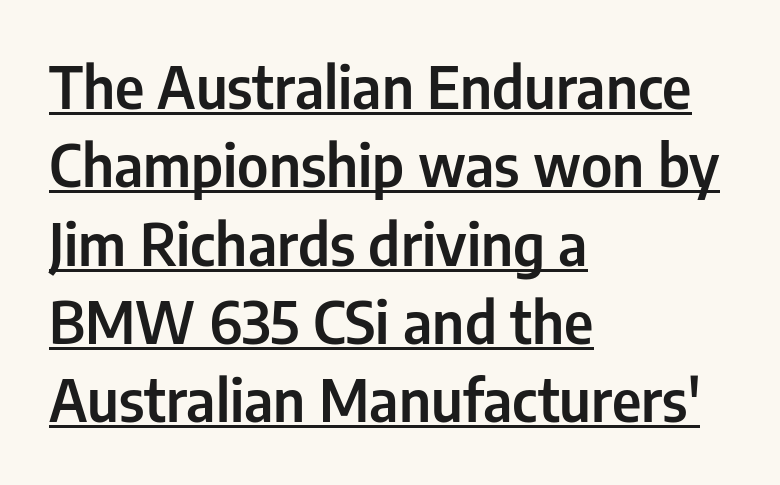
Q: Is the text italic (slanted)? A: No, it is upright.
Q: Is the typeface a serif or a sans-serif typeface? A: Sans-serif.
Q: Is the text underlined? A: Yes.
Q: How is the paragraph aligned? A: Left-aligned.
Q: Is the spacing between letters normal or unusually wide? A: Normal.
Q: Is the spacing between lines tight, normal or loose? A: Normal.
Q: Width (condensed, normal, or wide)? A: Condensed.
Q: Stroke contrast? A: Low.
Q: x-height? A: Medium.
Q: Monospaced? A: No.
